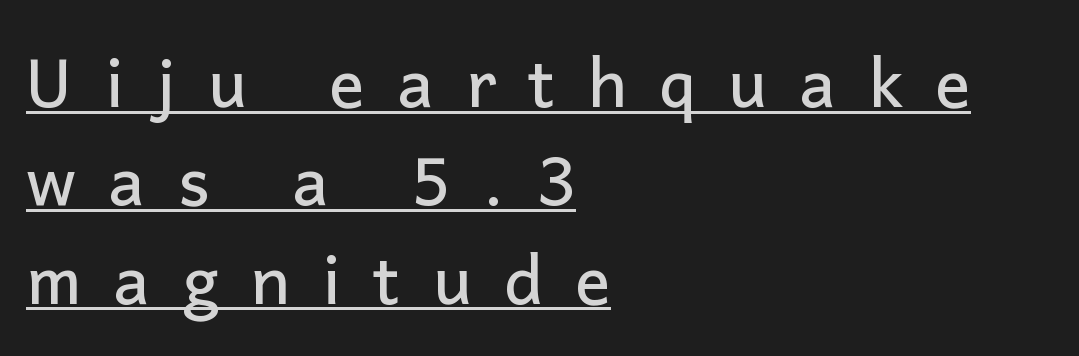
{"serif": "no", "italic": "no", "width": "normal", "stroke_contrast": "low", "x_height": "medium", "monospaced": "no", "underline": "yes", "align": "left", "line_spacing": "normal", "line_spacing_ratio": 1.49, "letter_spacing": "wide", "letter_spacing_em": 0.49, "glyph_px": 66}
